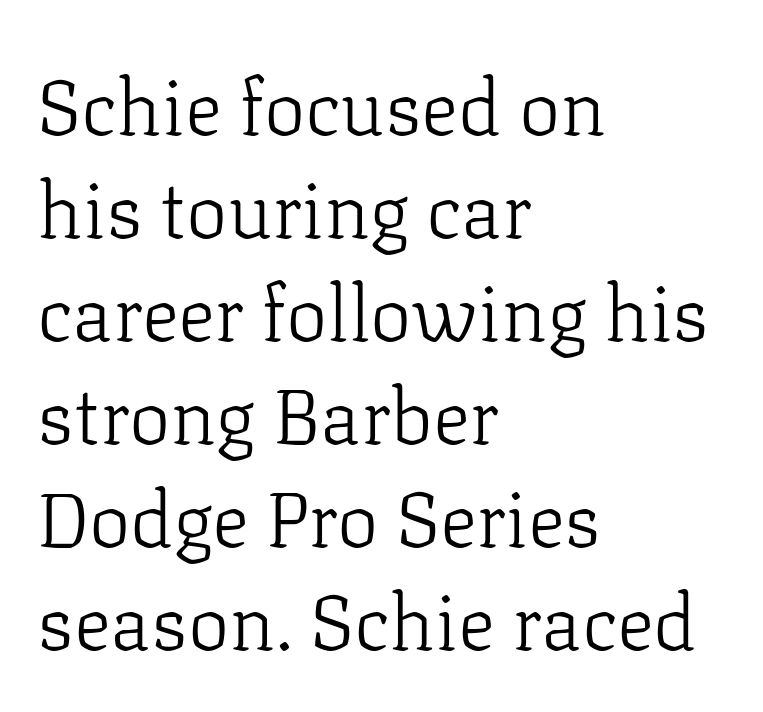
The image shows 78 px light serif type, upright; set left-aligned, normal line spacing (1.32x), normal letter spacing, not underlined; low stroke contrast and a medium x-height.
